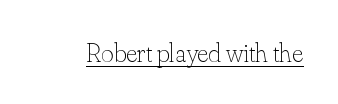
Q: Is the text bold? A: No.
Q: Is the text italic (slanted)? A: No, it is upright.
Q: Is the text underlined? A: Yes.
Q: Is the spacing between letters normal or unusually wide? A: Normal.
